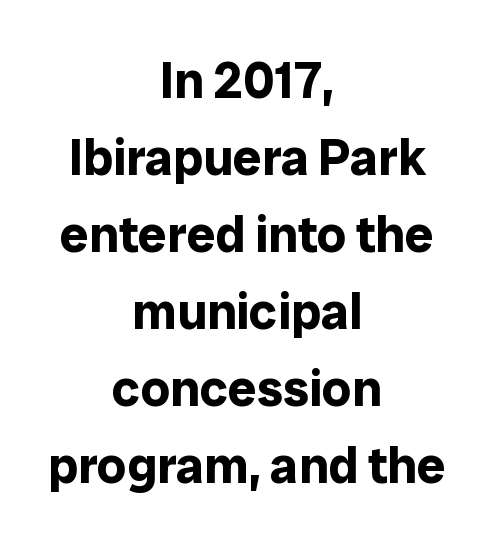
The image shows 51 px bold sans-serif type, upright; set centered, normal line spacing (1.51x), normal letter spacing, not underlined; low stroke contrast and a medium x-height.
